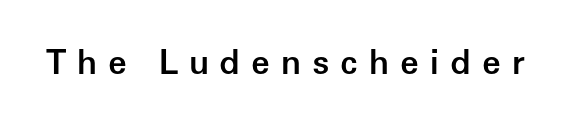
What stands out about the letter spacing? Its width — letters are far apart. Font category for this specimen: sans-serif. Slightly chunky letters — semibold, I'd say, not full bold. The glyphs are unaccompanied by any horizontal stroke below them. Notice how the stems are strictly vertical — no italics here.
